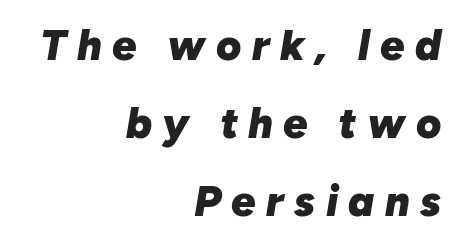
{"italic": "yes", "lean": "right", "slant_degrees": 10, "bold": "yes", "weight": "heavy", "width": "normal", "stroke_contrast": "low", "x_height": "medium", "monospaced": "no", "underline": "no", "align": "right", "line_spacing_ratio": 1.81, "letter_spacing": "wide", "letter_spacing_em": 0.24, "glyph_px": 43}
